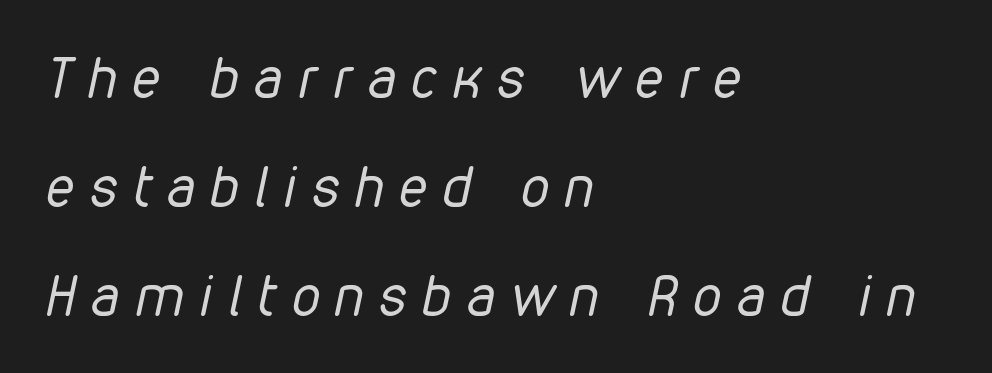
The image shows 56 px regular-weight, condensed type, italic (leaning right); set left-aligned, loose line spacing (1.95x), unusually wide letter spacing (+0.29 em), not underlined; low stroke contrast and a medium x-height.
